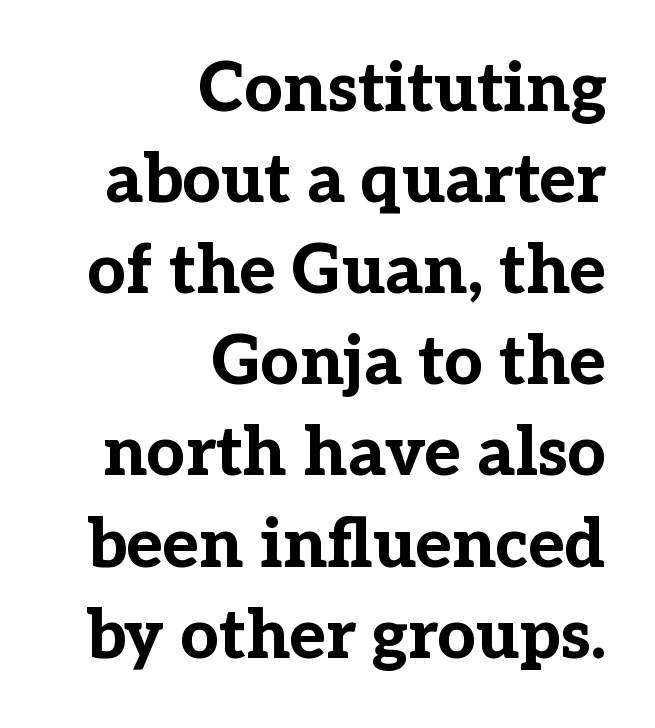
Look at the bottom of the vertical strokes: they flare into serifs here. Regarding leading, the lines here are spaced in the standard way. Is this a fixed-width face? No — the glyphs have proportional, varying widths. The type sits square on the baseline with zero lean.
